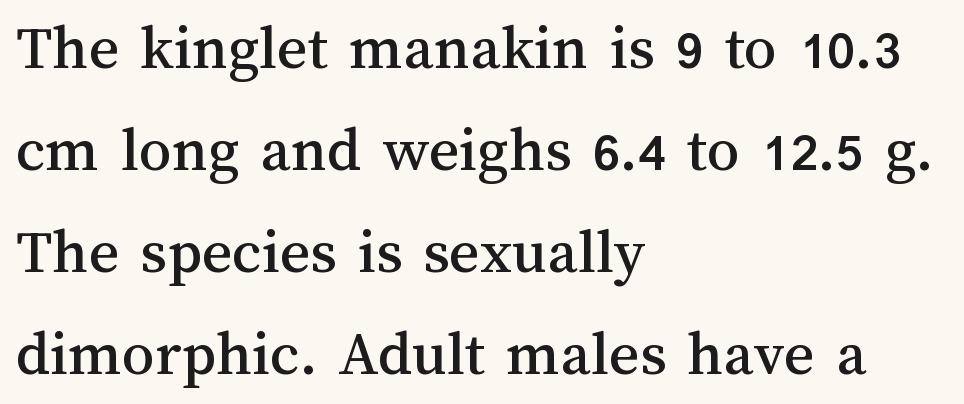
Here the designer chose a conventional face with non-uniform glyph widths. The letters stand straight up with perfectly vertical stems. A bare baseline throughout the passage. Leading matches the norm, producing a regular column.
